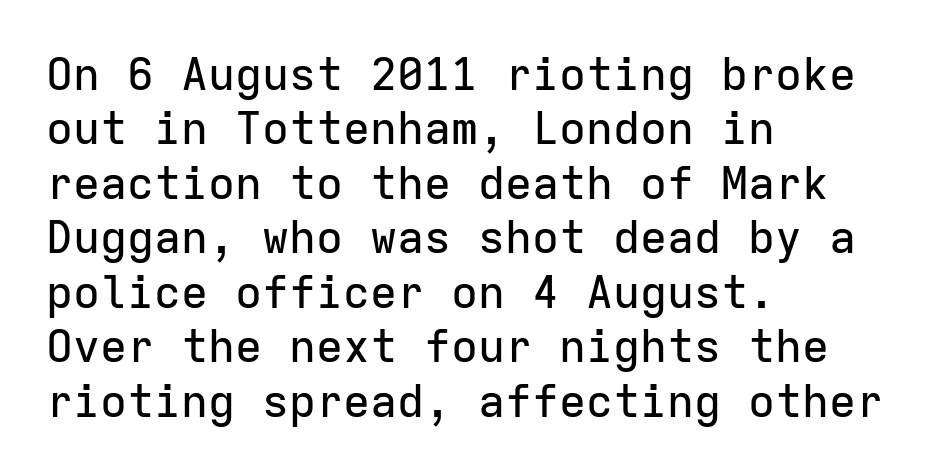
Q: Is the text italic (slanted)? A: No, it is upright.
Q: Is the typeface a serif or a sans-serif typeface? A: Sans-serif.
Q: Is the text underlined? A: No.
Q: How is the paragraph aligned? A: Left-aligned.
Q: Is the spacing between letters normal or unusually wide? A: Normal.
Q: Width (condensed, normal, or wide)? A: Normal.
Q: Stroke contrast? A: Low.
Q: x-height? A: Medium.
Q: Monospaced? A: Yes.
